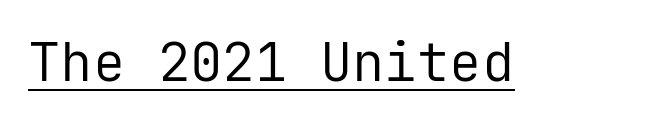
{"serif": "no", "italic": "no", "bold": "no", "weight": "regular", "width": "normal", "stroke_contrast": "low", "x_height": "medium", "monospaced": "yes", "underline": "yes", "letter_spacing": "normal", "letter_spacing_em": 0.0, "glyph_px": 54}
